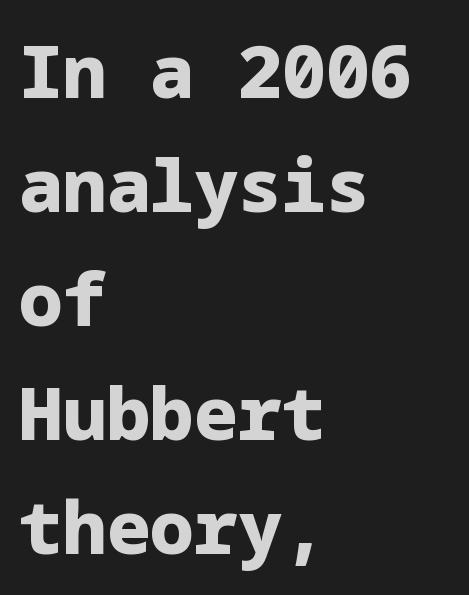
A typesetter would mark this as roman, not italic. Descenders are the only things crossing below the line. A dark, heavy texture on the line: the type is bold. The text block is weighted toward the left margin, trailing off unevenly rightward. Default kerning and tracking; the words read as compact shapes. The characters display no serif detailing; their extremities are plain.
